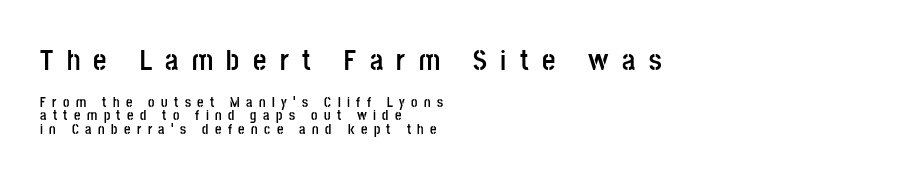
The image shows 29 px semibold, condensed sans-serif type, upright; set left-aligned, tight line spacing (0.98x), unusually wide letter spacing (+0.46 em), not underlined; the first (top) block is 2.07x larger; low stroke contrast and a large x-height.
